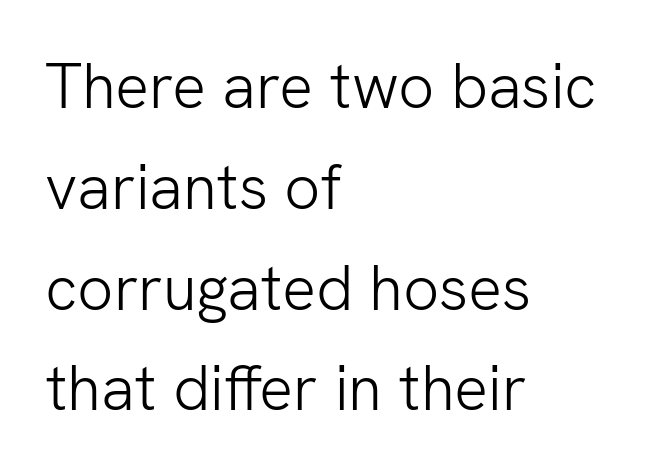
The image shows 63 px light sans-serif type, upright; set left-aligned, normal line spacing (1.6x), normal letter spacing, not underlined; low stroke contrast and a medium x-height.
